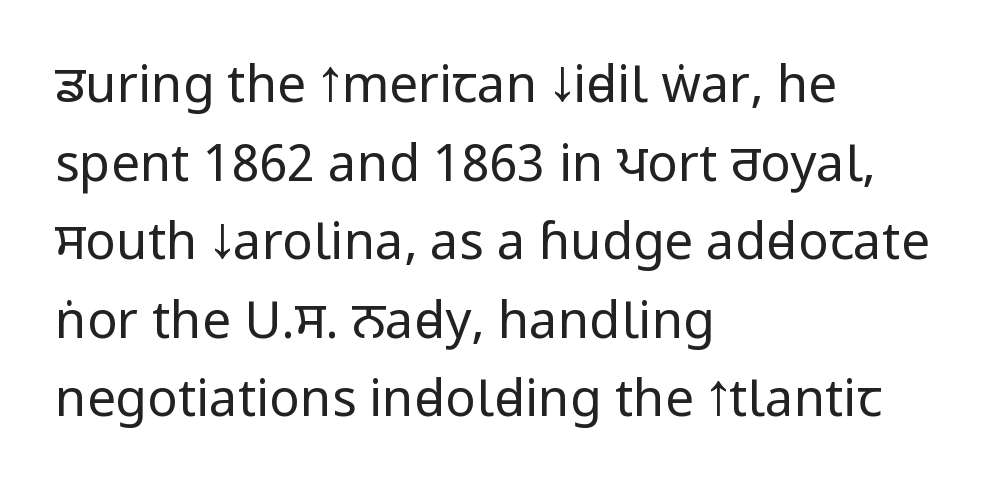
The image shows 51 px regular-weight, condensed sans-serif type, upright; set left-aligned, normal line spacing (1.54x), normal letter spacing, not underlined; low stroke contrast.
